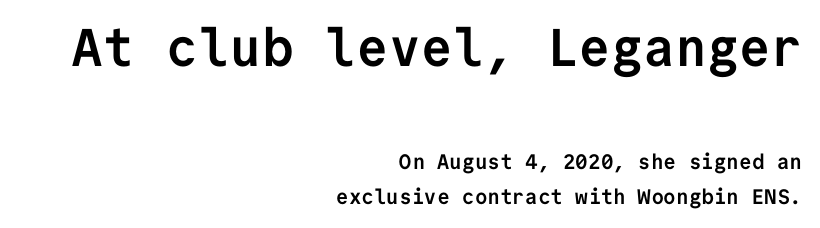
{"serif": "no", "italic": "no", "bold": "yes", "weight": "semibold", "width": "normal", "stroke_contrast": "low", "x_height": "medium", "monospaced": "yes", "underline": "no", "align": "right", "line_spacing": "normal", "line_spacing_ratio": 1.69, "letter_spacing": "normal", "letter_spacing_em": 0.0, "larger_block": "first", "size_ratio": 2.52, "glyph_px": 53}
